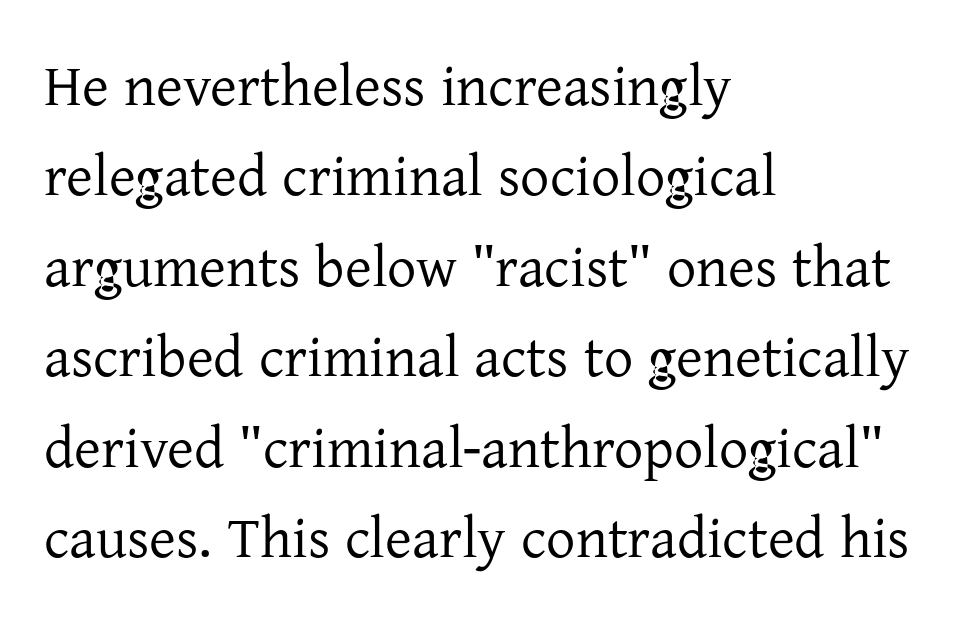
Q: Is the text bold? A: No.
Q: Is the text italic (slanted)? A: No, it is upright.
Q: Is the typeface a serif or a sans-serif typeface? A: Serif.
Q: Is the text underlined? A: No.
Q: How is the paragraph aligned? A: Left-aligned.
Q: Is the spacing between letters normal or unusually wide? A: Normal.
Q: Is the spacing between lines tight, normal or loose? A: Normal.
Q: Width (condensed, normal, or wide)? A: Normal.
Q: Stroke contrast? A: Low.
Q: x-height? A: Medium.
Q: Monospaced? A: No.
